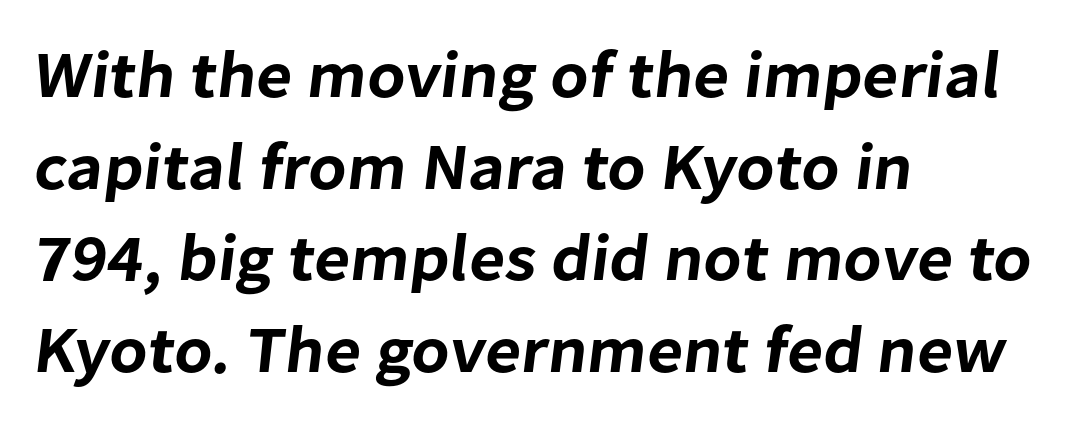
Q: Is the typeface a serif or a sans-serif typeface? A: Sans-serif.
Q: Is the text underlined? A: No.
Q: How is the paragraph aligned? A: Left-aligned.
Q: Is the spacing between letters normal or unusually wide? A: Normal.
Q: Is the spacing between lines tight, normal or loose? A: Normal.
Q: Width (condensed, normal, or wide)? A: Normal.
Q: Stroke contrast? A: Low.
Q: x-height? A: Medium.
Q: Monospaced? A: No.
